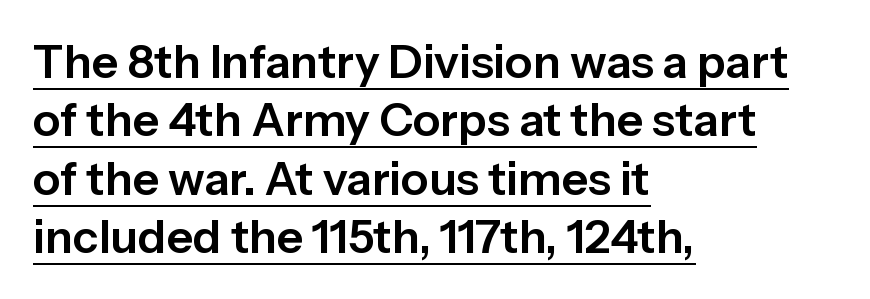
{"serif": "no", "italic": "no", "width": "normal", "stroke_contrast": "low", "x_height": "medium", "monospaced": "no", "underline": "yes", "align": "left", "line_spacing": "normal", "line_spacing_ratio": 1.27, "letter_spacing": "normal", "letter_spacing_em": 0.0, "glyph_px": 46}
